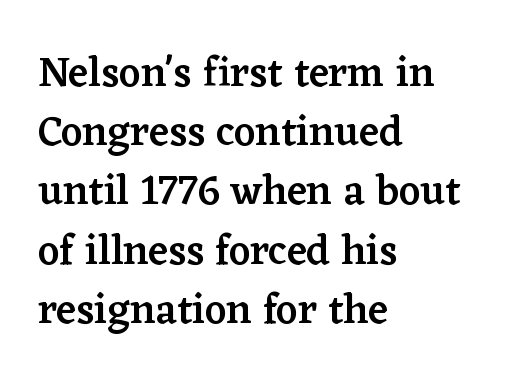
Designer's note — italics off, roman on. This sample is left-justified, so line endings fall wherever the words run out. Anything drawn beneath the words? Only blank space. Words appear dense and cohesive because spacing is normal.
